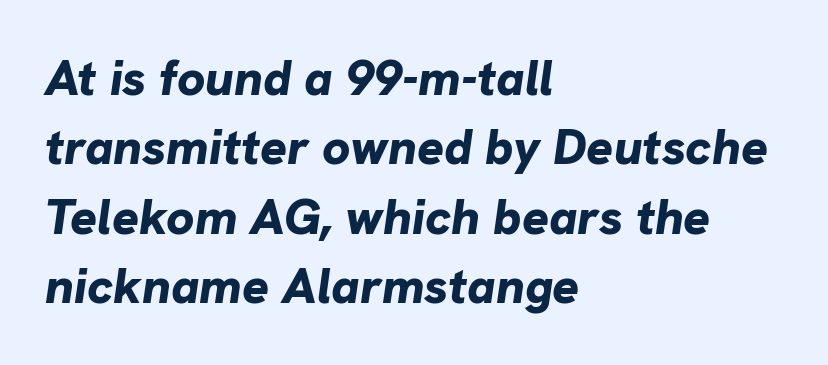
Q: Is the text bold? A: Yes.
Q: Is the text italic (slanted)? A: Yes, it leans right by about 8 degrees.
Q: Is the text underlined? A: No.
Q: How is the paragraph aligned? A: Left-aligned.
Q: Is the spacing between letters normal or unusually wide? A: Normal.
Q: Is the spacing between lines tight, normal or loose? A: Normal.
Q: Width (condensed, normal, or wide)? A: Normal.
Q: Stroke contrast? A: Low.
Q: x-height? A: Medium.
Q: Monospaced? A: No.
